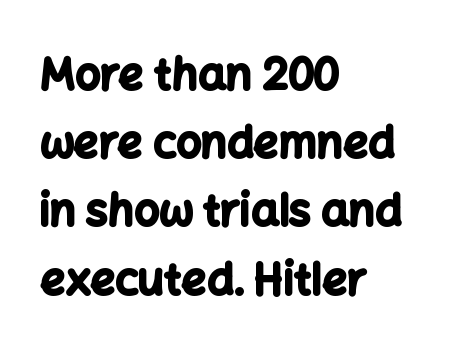
The image shows 44 px bold sans-serif type, upright; set left-aligned, normal line spacing (1.55x), normal letter spacing, not underlined; low stroke contrast and a medium x-height.
